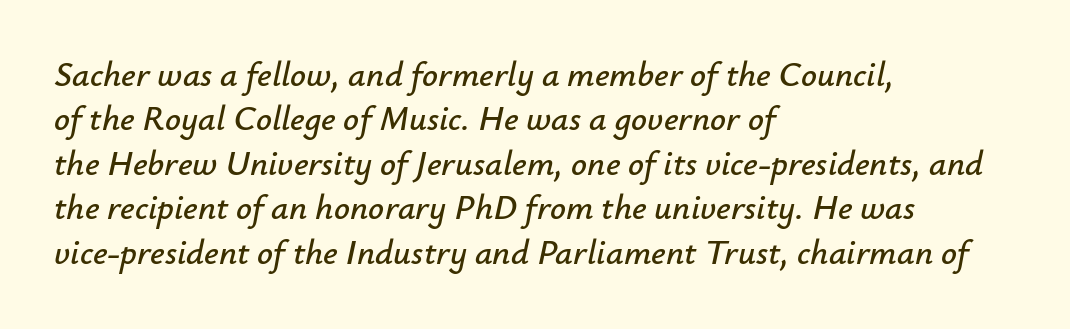
The image shows 35 px text type, italic (leaning right); set left-aligned, normal line spacing (1.27x), normal letter spacing, not underlined; low stroke contrast and a small x-height.
